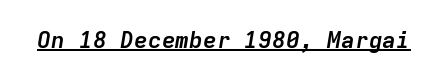
Q: Is the text bold? A: Yes.
Q: Is the text italic (slanted)? A: Yes, it leans right by about 9 degrees.
Q: Is the text underlined? A: Yes.
Q: Is the spacing between letters normal or unusually wide? A: Normal.
